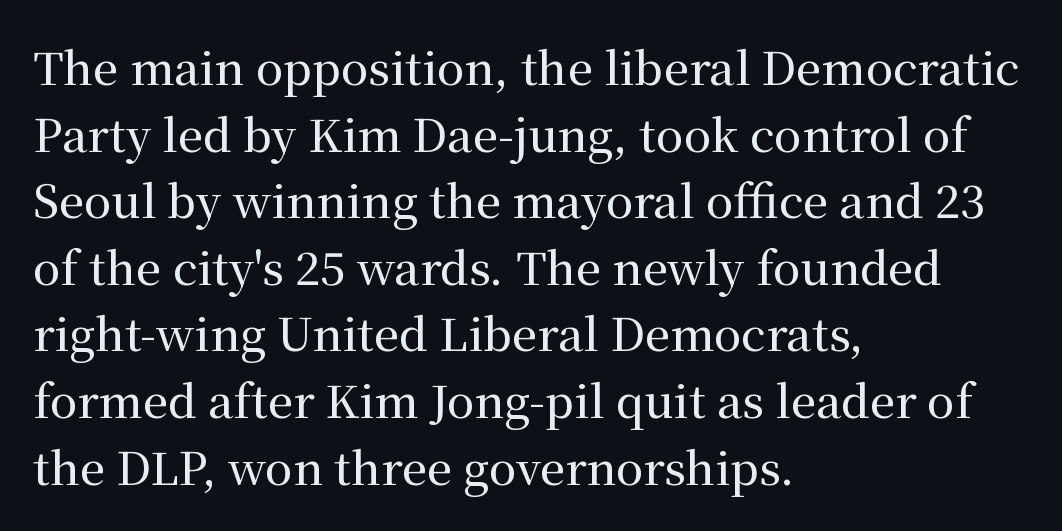
The image shows 45 px serif type, upright; set left-aligned, normal line spacing (1.48x), normal letter spacing, not underlined; medium stroke contrast and a medium x-height.
